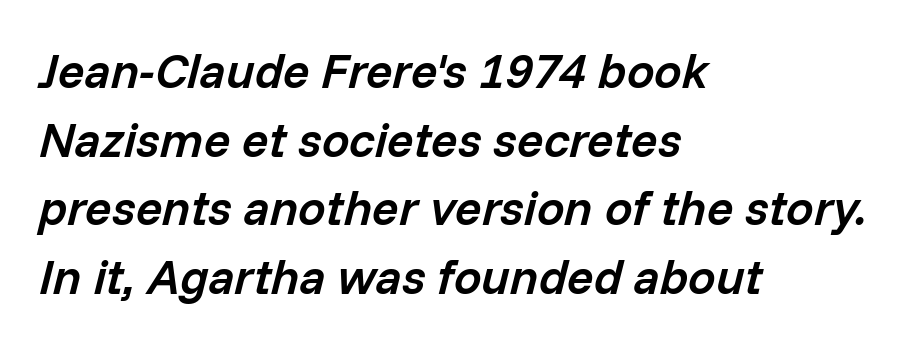
Q: Is the text bold? A: Semi-bold.
Q: Is the text italic (slanted)? A: Yes, it leans right by about 14 degrees.
Q: Is the text underlined? A: No.
Q: How is the paragraph aligned? A: Left-aligned.
Q: Is the spacing between letters normal or unusually wide? A: Normal.
Q: Is the spacing between lines tight, normal or loose? A: Normal.
Q: Width (condensed, normal, or wide)? A: Normal.
Q: Stroke contrast? A: Low.
Q: x-height? A: Medium.
Q: Monospaced? A: No.
